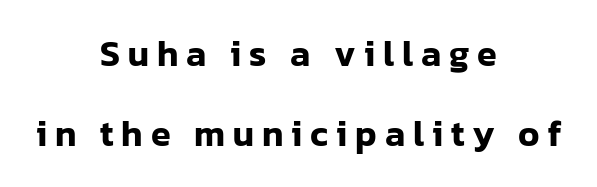
Widely set lines give the paragraph a tall, airy silhouette. The compositor balanced each line on the midline. You can tell from the bare stems that sans-serif type was used. You could not count columns in this text — the font is proportionally spaced. Decoration check: the copy has no underline.
